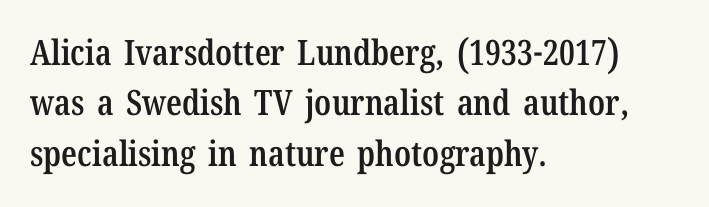
{"serif": "yes", "italic": "no", "bold": "semi", "weight": "semibold", "width": "condensed", "stroke_contrast": "low", "x_height": "medium", "monospaced": "no", "underline": "no", "align": "left", "line_spacing": "normal", "line_spacing_ratio": 1.44, "letter_spacing": "normal", "letter_spacing_em": 0.0, "glyph_px": 35}
